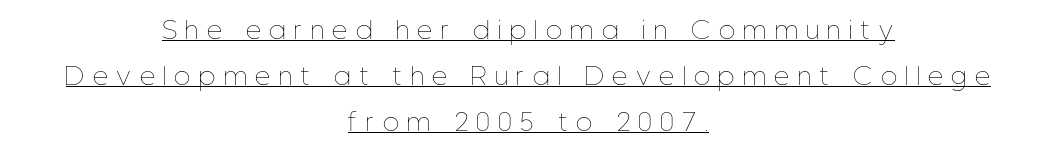
Q: Is the text bold? A: No.
Q: Is the text italic (slanted)? A: No, it is upright.
Q: Is the text underlined? A: Yes.
Q: How is the paragraph aligned? A: Centered.
Q: Is the spacing between letters normal or unusually wide? A: Unusually wide.
Q: Is the spacing between lines tight, normal or loose? A: Loose.
